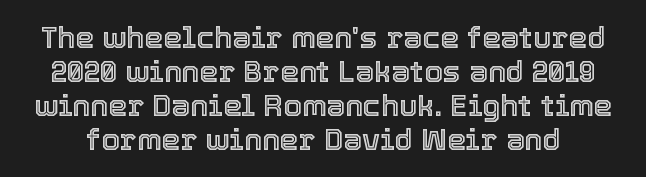
Q: Is the text italic (slanted)? A: No, it is upright.
Q: Is the text underlined? A: No.
Q: Is the spacing between letters normal or unusually wide? A: Normal.
Q: Is the spacing between lines tight, normal or loose? A: Tight.
Q: Width (condensed, normal, or wide)? A: Normal.
Q: x-height? A: Medium.
Q: Monospaced? A: No.
